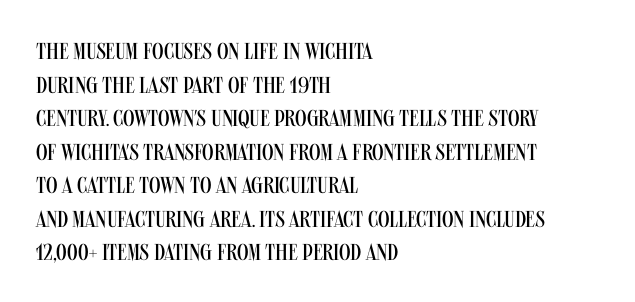
The image shows 23 px text type, upright; set left-aligned, normal line spacing (1.46x), normal letter spacing, not underlined.
